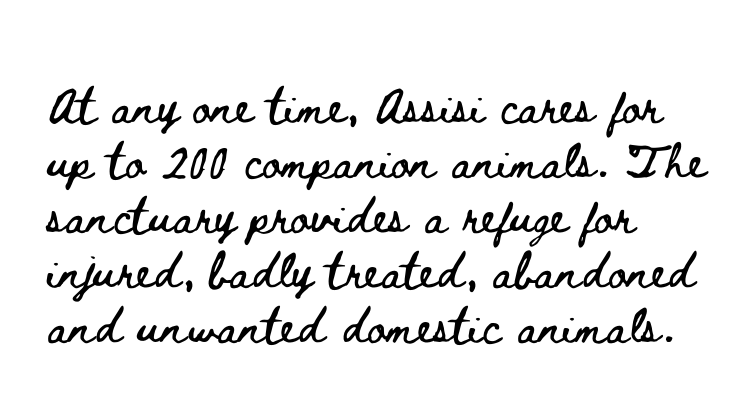
Q: Is the text italic (slanted)? A: Yes.
Q: Is the text underlined? A: No.
Q: How is the paragraph aligned? A: Left-aligned.
Q: Is the spacing between letters normal or unusually wide? A: Normal.
Q: Width (condensed, normal, or wide)? A: Wide.
Q: Stroke contrast? A: Low.
Q: x-height? A: Small.
Q: Monospaced? A: No.
